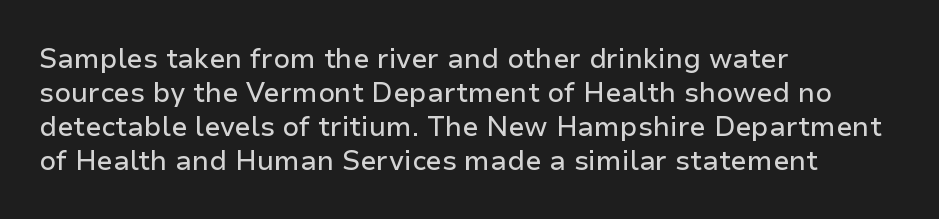
This sample uses plain, unmodified letter spacing. The setting favours the left margin, as ordinary paragraphs usually do. Does the lettering tilt? It doesn't — this is upright. Is there much room between lines? A standard amount, neither cramped nor airy.
